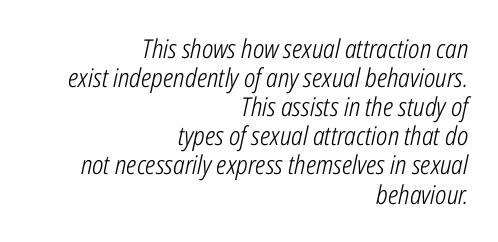
Q: Is the text bold? A: No.
Q: Is the text italic (slanted)? A: Yes, it leans right by about 12 degrees.
Q: Is the text underlined? A: No.
Q: How is the paragraph aligned? A: Right-aligned.
Q: Is the spacing between letters normal or unusually wide? A: Normal.
Q: Is the spacing between lines tight, normal or loose? A: Tight.
